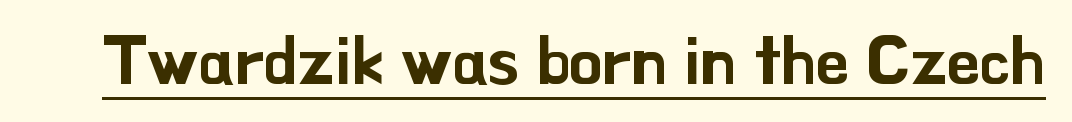
Do the characters align in a grid? No, the font is proportional. Like a heading marked for emphasis, these lines bear an underscore. The letters stand straight up with perfectly vertical stems. Type style note: lacks serifs. Caption: standard tracking, unaltered.
